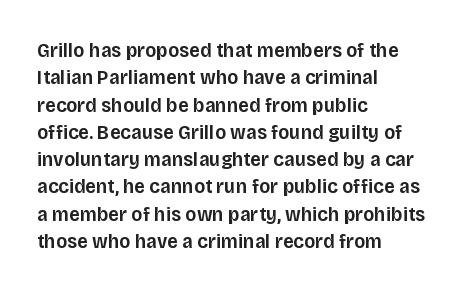
The image shows 21 px text type, upright; set left-aligned, normal line spacing (1.3x), normal letter spacing, not underlined.
